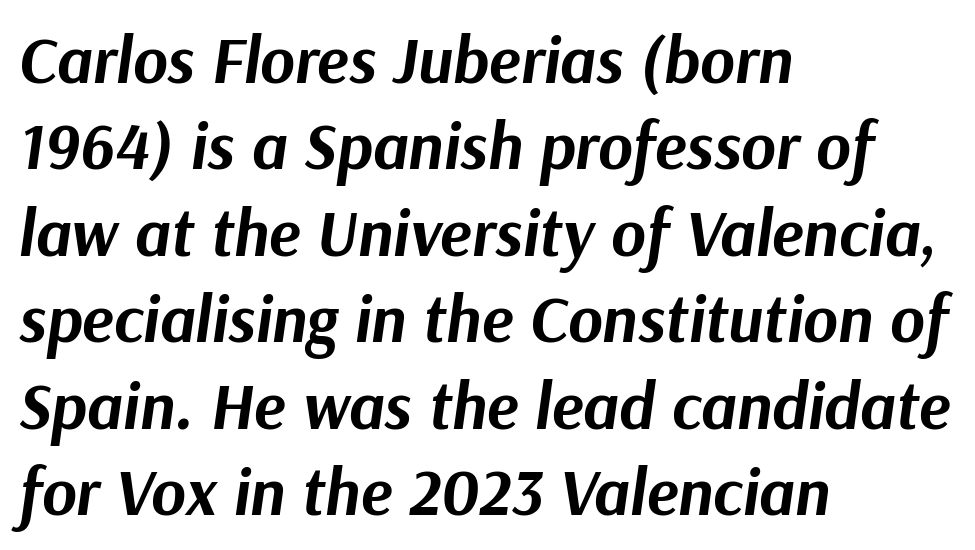
Q: Is the text bold? A: Yes.
Q: Is the text italic (slanted)? A: Yes, it leans right by about 9 degrees.
Q: Is the text underlined? A: No.
Q: How is the paragraph aligned? A: Left-aligned.
Q: Is the spacing between letters normal or unusually wide? A: Normal.
Q: Is the spacing between lines tight, normal or loose? A: Normal.
Q: Width (condensed, normal, or wide)? A: Normal.
Q: Stroke contrast? A: Medium.
Q: x-height? A: Medium.
Q: Monospaced? A: No.
